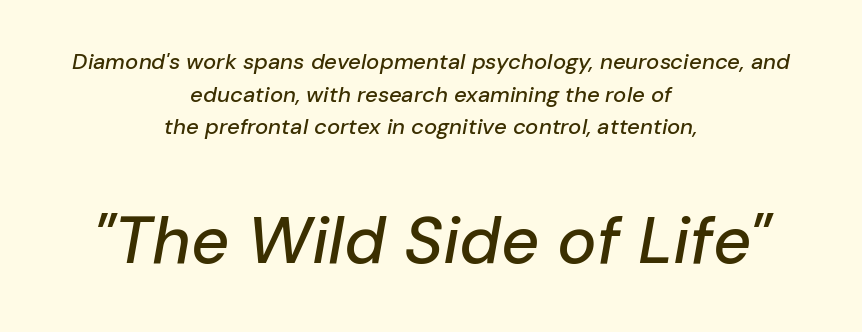
{"italic": "yes", "lean": "right", "slant_degrees": 10, "width": "normal", "stroke_contrast": "low", "x_height": "medium", "monospaced": "no", "underline": "no", "align": "center", "line_spacing": "normal", "line_spacing_ratio": 1.48, "letter_spacing": "normal", "letter_spacing_em": 0.0, "larger_block": "second", "size_ratio": 3.0, "glyph_px": 66}
